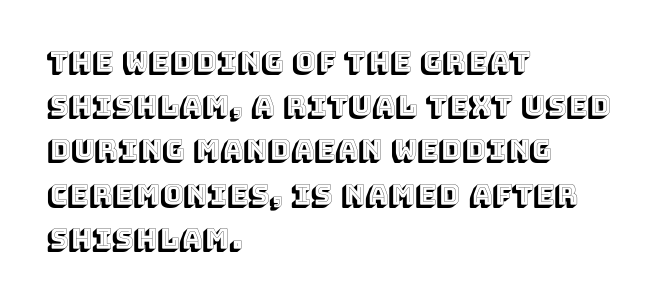
Vertical spacing — default. Any mark beneath the type? The region is blank. Tall strokes in this sample are plumb rather than angled. One-word summary of the alignment: left.
